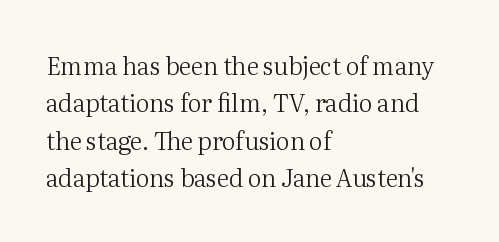
Q: Is the text bold? A: No.
Q: Is the text italic (slanted)? A: No, it is upright.
Q: Is the text underlined? A: No.
Q: How is the paragraph aligned? A: Left-aligned.
Q: Is the spacing between letters normal or unusually wide? A: Normal.
Q: Is the spacing between lines tight, normal or loose? A: Normal.
